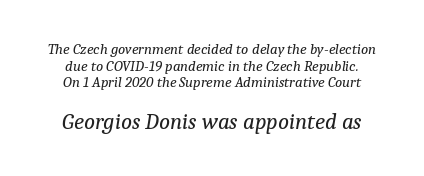
{"italic": "yes", "lean": "right", "slant_degrees": 9, "bold": "no", "underline": "no", "line_spacing": "tight", "line_spacing_ratio": 1.11, "letter_spacing": "normal", "letter_spacing_em": 0.0, "larger_block": "second", "size_ratio": 1.53, "glyph_px": 23}
